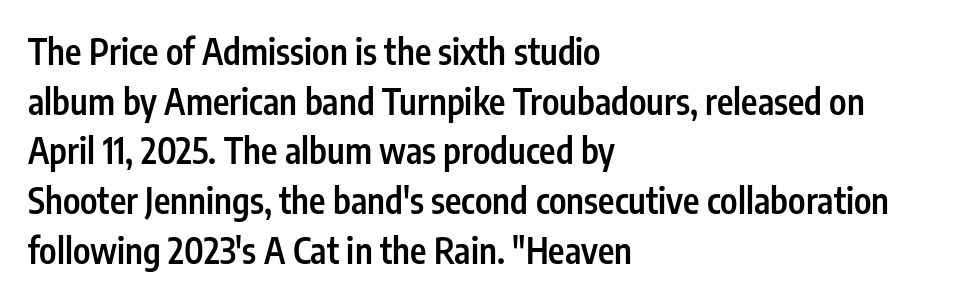
{"serif": "no", "italic": "no", "bold": "semi", "weight": "semibold", "width": "condensed", "stroke_contrast": "low", "x_height": "medium", "monospaced": "no", "underline": "no", "align": "left", "line_spacing": "normal", "line_spacing_ratio": 1.42, "letter_spacing": "normal", "letter_spacing_em": 0.0, "glyph_px": 35}
